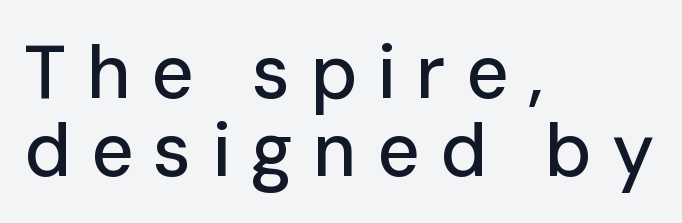
{"serif": "no", "italic": "no", "width": "normal", "stroke_contrast": "low", "x_height": "medium", "monospaced": "no", "underline": "no", "align": "left", "line_spacing": "tight", "line_spacing_ratio": 1.05, "letter_spacing": "wide", "letter_spacing_em": 0.27, "glyph_px": 74}
